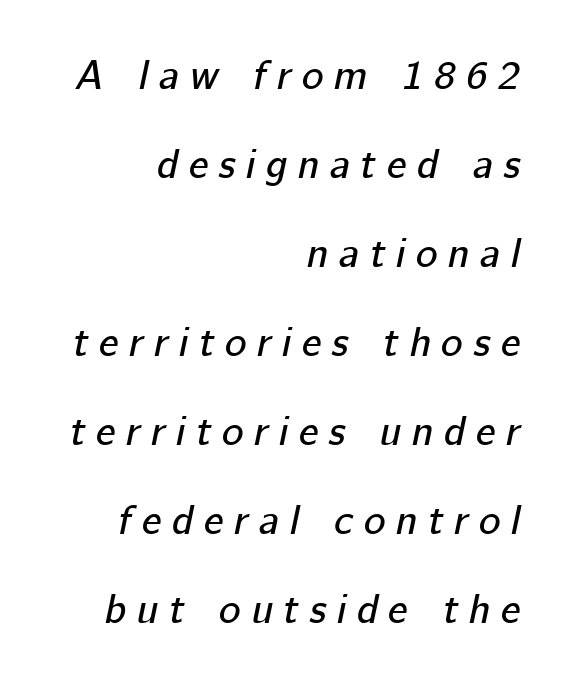
The image shows 41 px text type, italic (leaning right); set right-aligned, loose line spacing (2.17x), unusually wide letter spacing (+0.26 em), not underlined; low stroke contrast and a medium x-height.
